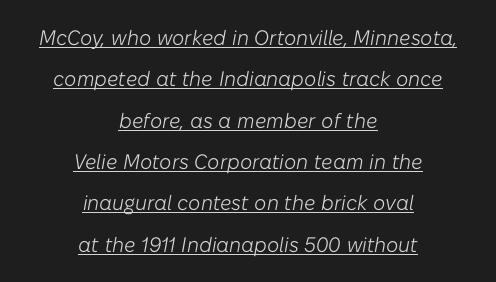
This sample is center-justified, so both line endings float freely. The characters are drawn with everyday or finer stroke widths. Underline: present. Is the letter spacing exaggerated? No — it looks like the ordinary default. Widely set lines give the paragraph a tall, airy silhouette.
